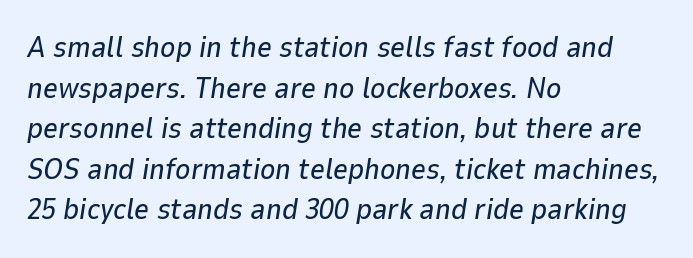
{"italic": "yes", "lean": "right", "slant_degrees": 9, "width": "normal", "stroke_contrast": "low", "x_height": "medium", "monospaced": "no", "underline": "no", "align": "left", "line_spacing": "normal", "line_spacing_ratio": 1.4, "letter_spacing": "normal", "letter_spacing_em": 0.0, "glyph_px": 29}
